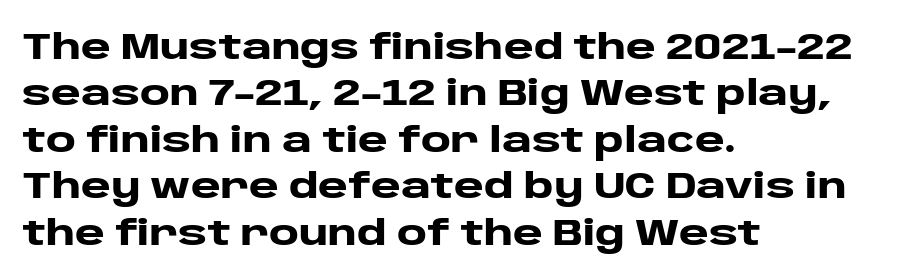
Q: Is the text bold? A: Yes.
Q: Is the text italic (slanted)? A: No, it is upright.
Q: Is the typeface a serif or a sans-serif typeface? A: Sans-serif.
Q: Is the text underlined? A: No.
Q: How is the paragraph aligned? A: Left-aligned.
Q: Is the spacing between letters normal or unusually wide? A: Normal.
Q: Is the spacing between lines tight, normal or loose? A: Normal.
Q: Width (condensed, normal, or wide)? A: Wide.
Q: Stroke contrast? A: Low.
Q: x-height? A: Large.
Q: Monospaced? A: No.
